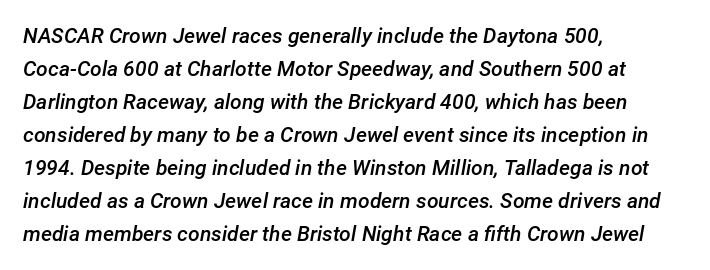
Q: Is the text bold? A: Semi-bold.
Q: Is the text italic (slanted)? A: Yes, it leans right by about 12 degrees.
Q: Is the text underlined? A: No.
Q: How is the paragraph aligned? A: Left-aligned.
Q: Is the spacing between letters normal or unusually wide? A: Normal.
Q: Is the spacing between lines tight, normal or loose? A: Normal.
